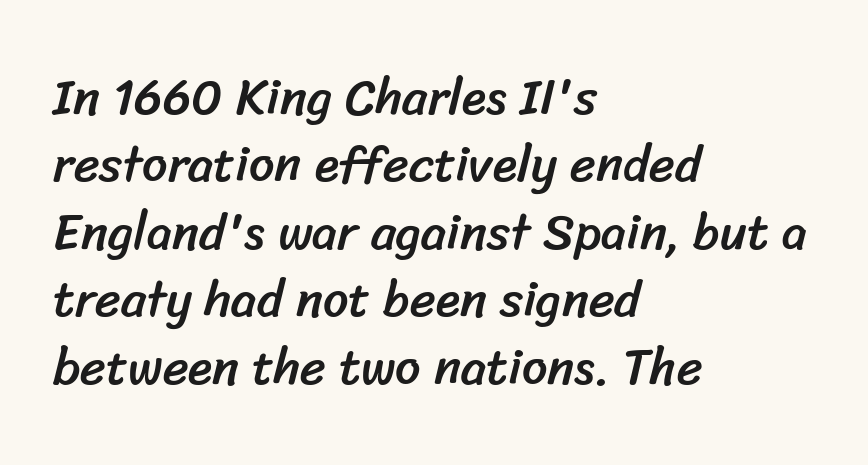
{"serif": "no", "width": "normal", "stroke_contrast": "low", "x_height": "medium", "monospaced": "no", "underline": "no", "align": "left", "line_spacing": "normal", "line_spacing_ratio": 1.35, "letter_spacing": "normal", "letter_spacing_em": 0.0, "glyph_px": 50}
